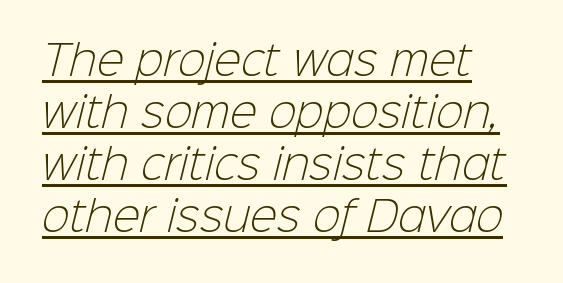
{"serif": "no", "bold": "no", "weight": "light", "width": "normal", "stroke_contrast": "low", "x_height": "medium", "monospaced": "no", "underline": "yes", "align": "left", "line_spacing": "normal", "line_spacing_ratio": 1.27, "letter_spacing": "normal", "letter_spacing_em": 0.0, "glyph_px": 41}
